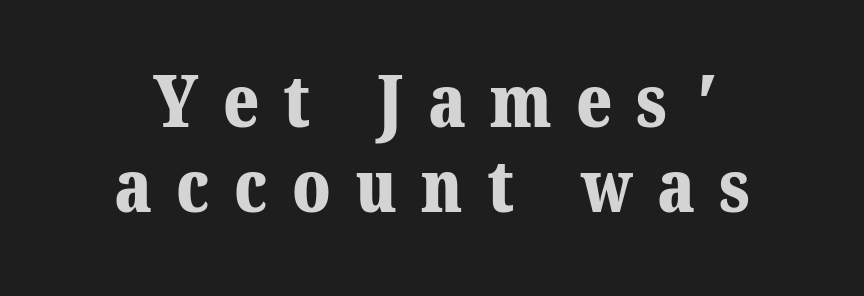
Q: Is the text bold? A: Yes.
Q: Is the typeface a serif or a sans-serif typeface? A: Serif.
Q: Is the text underlined? A: No.
Q: How is the paragraph aligned? A: Centered.
Q: Is the spacing between letters normal or unusually wide? A: Unusually wide.
Q: Width (condensed, normal, or wide)? A: Normal.
Q: Stroke contrast? A: Medium.
Q: x-height? A: Medium.
Q: Monospaced? A: No.
